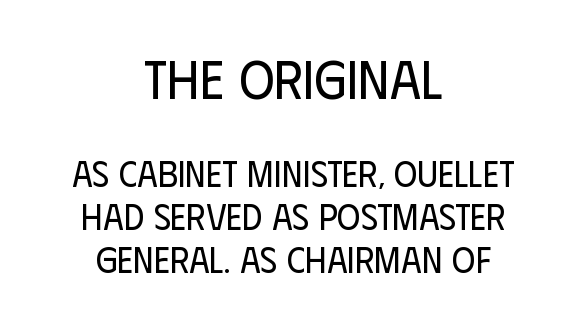
Q: Is the text bold? A: No.
Q: Is the text italic (slanted)? A: No, it is upright.
Q: Is the typeface a serif or a sans-serif typeface? A: Sans-serif.
Q: Is the text underlined? A: No.
Q: How is the paragraph aligned? A: Centered.
Q: Is the spacing between letters normal or unusually wide? A: Normal.
Q: Which block of text is set in a larger size, the first (top) or the second (bottom)? A: The first (top) one.
Q: Width (condensed, normal, or wide)? A: Condensed.
Q: Stroke contrast? A: Low.
Q: x-height? A: Large.
Q: Monospaced? A: No.
